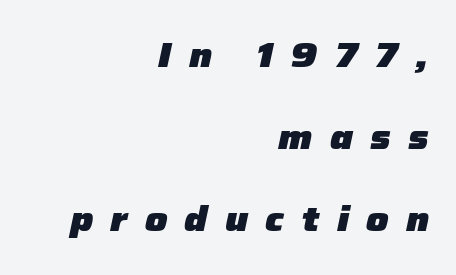
{"italic": "yes", "lean": "right", "slant_degrees": 12, "bold": "yes", "weight": "heavy", "width": "normal", "stroke_contrast": "low", "x_height": "medium", "monospaced": "no", "underline": "no", "align": "right", "line_spacing": "loose", "line_spacing_ratio": 2.35, "letter_spacing": "wide", "letter_spacing_em": 0.49, "glyph_px": 35}
